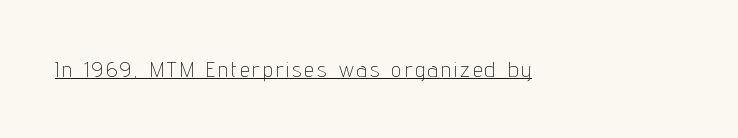
Q: Is the text bold? A: No.
Q: Is the text italic (slanted)? A: No, it is upright.
Q: Is the text underlined? A: Yes.
